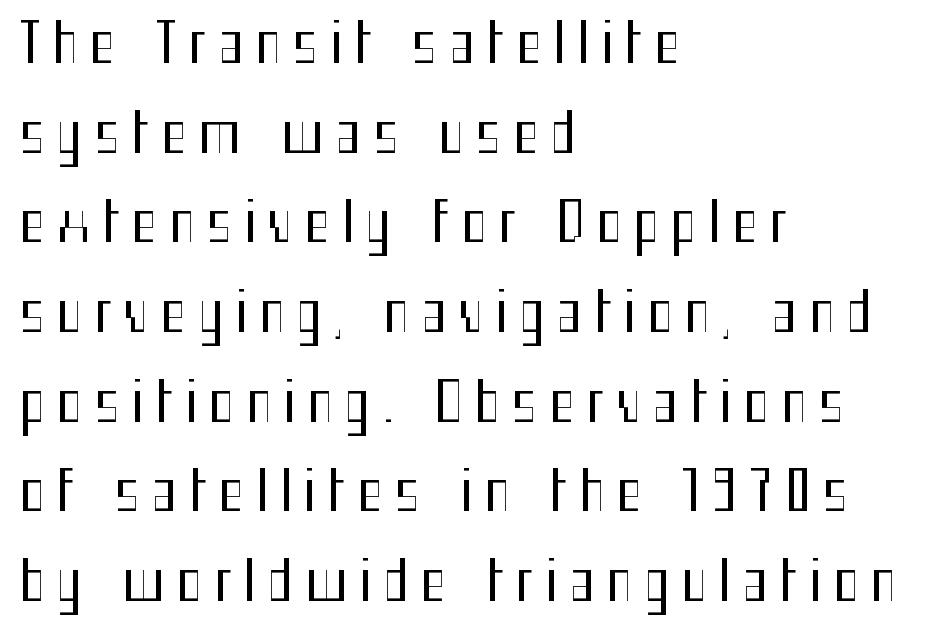
The image shows 55 px regular-weight, condensed sans-serif type, upright; set left-aligned, normal line spacing (1.63x), unusually wide letter spacing (+0.21 em), not underlined; medium stroke contrast and a medium x-height.
